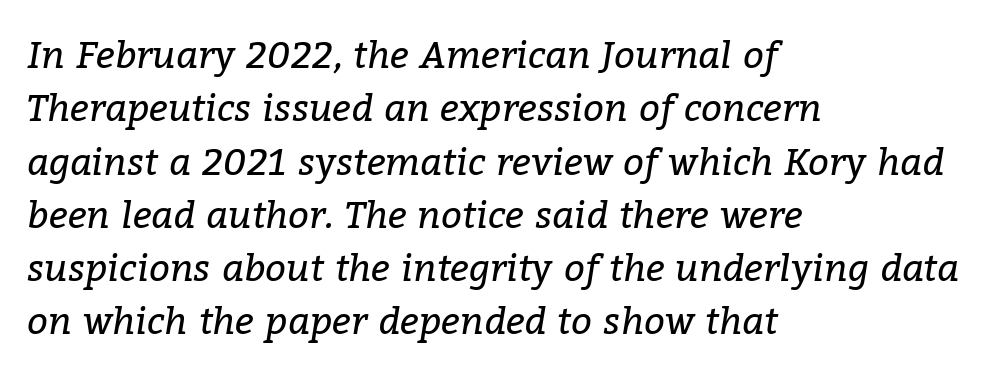
Q: Is the text bold? A: No.
Q: Is the text italic (slanted)? A: Yes, it leans right by about 9 degrees.
Q: Is the typeface a serif or a sans-serif typeface? A: Serif.
Q: Is the text underlined? A: No.
Q: How is the paragraph aligned? A: Left-aligned.
Q: Is the spacing between letters normal or unusually wide? A: Normal.
Q: Is the spacing between lines tight, normal or loose? A: Normal.
Q: Width (condensed, normal, or wide)? A: Normal.
Q: Stroke contrast? A: Low.
Q: x-height? A: Medium.
Q: Monospaced? A: No.
